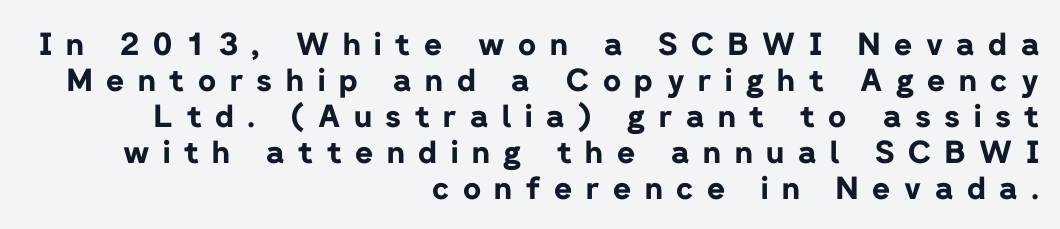
The image shows 31 px bold sans-serif type, upright; set right-aligned, line spacing 1.16x, unusually wide letter spacing (+0.44 em), not underlined; low stroke contrast and a medium x-height.
